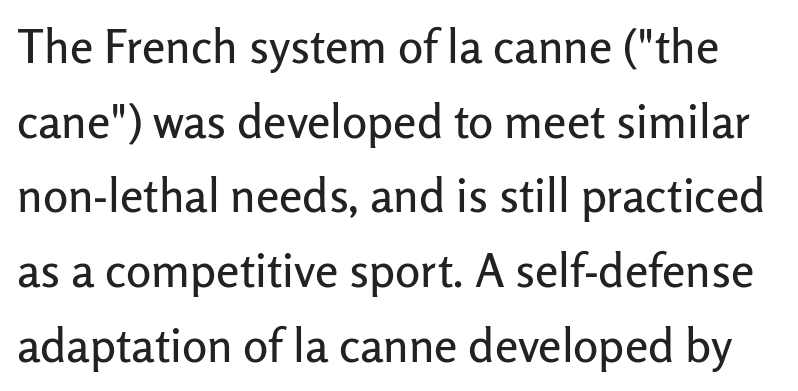
The image shows 47 px sans-serif type, upright; set normal line spacing (1.59x), normal letter spacing, not underlined; low stroke contrast and a medium x-height.
